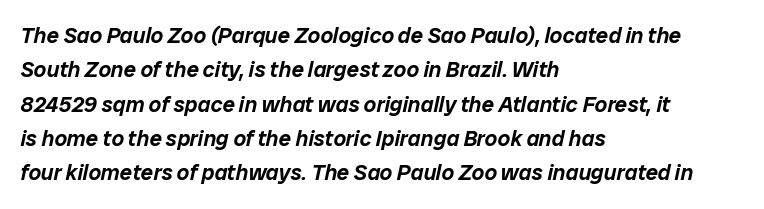
The image shows 22 px text type, italic (leaning right); set left-aligned, normal line spacing (1.56x), normal letter spacing, not underlined.
